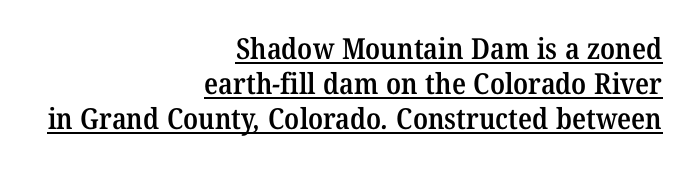
Q: Is the text bold? A: Semi-bold.
Q: Is the typeface a serif or a sans-serif typeface? A: Serif.
Q: Is the text underlined? A: Yes.
Q: How is the paragraph aligned? A: Right-aligned.
Q: Is the spacing between letters normal or unusually wide? A: Normal.
Q: Width (condensed, normal, or wide)? A: Normal.
Q: Stroke contrast? A: Medium.
Q: x-height? A: Medium.
Q: Monospaced? A: No.
